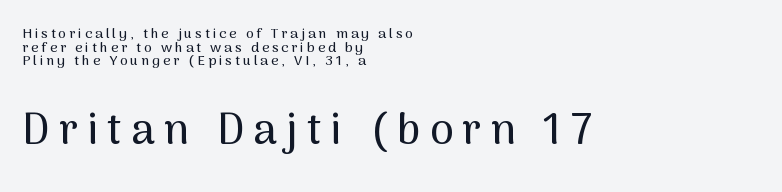
Q: Is the text italic (slanted)? A: No, it is upright.
Q: Is the typeface a serif or a sans-serif typeface? A: Sans-serif.
Q: Is the text underlined? A: No.
Q: How is the paragraph aligned? A: Left-aligned.
Q: Is the spacing between letters normal or unusually wide? A: Unusually wide.
Q: Is the spacing between lines tight, normal or loose? A: Tight.
Q: Which block of text is set in a larger size, the first (top) or the second (bottom)? A: The second (bottom) one.
Q: Width (condensed, normal, or wide)? A: Normal.
Q: Stroke contrast? A: Medium.
Q: x-height? A: Medium.
Q: Monospaced? A: No.
